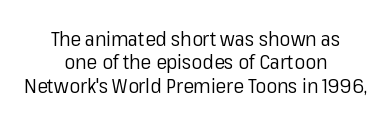
The image shows 20 px text type, upright; set centered, line spacing 1.17x, normal letter spacing, not underlined.
